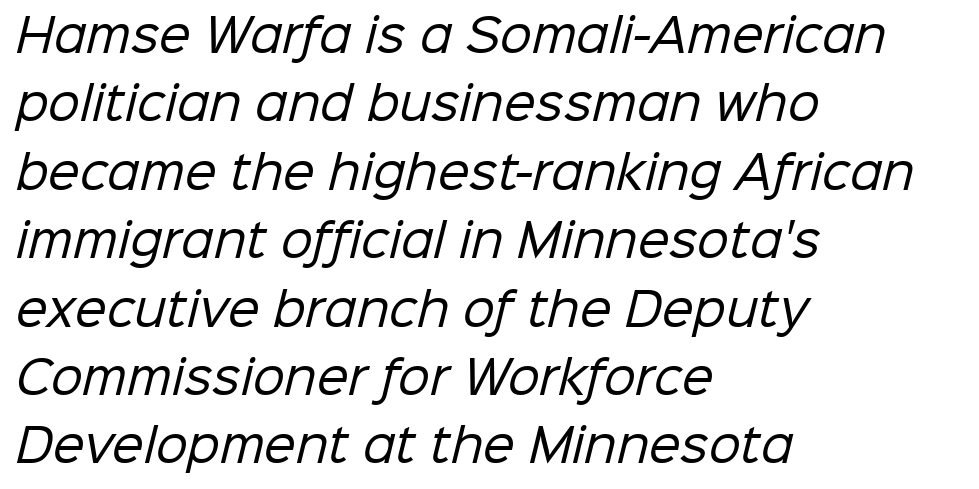
Q: Is the text bold? A: No.
Q: Is the typeface a serif or a sans-serif typeface? A: Sans-serif.
Q: Is the text underlined? A: No.
Q: How is the paragraph aligned? A: Left-aligned.
Q: Is the spacing between letters normal or unusually wide? A: Normal.
Q: Is the spacing between lines tight, normal or loose? A: Normal.
Q: Width (condensed, normal, or wide)? A: Normal.
Q: Stroke contrast? A: Low.
Q: x-height? A: Medium.
Q: Monospaced? A: No.
